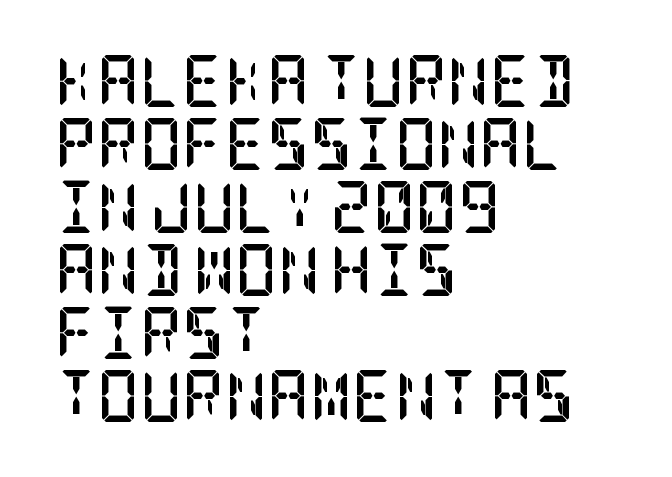
Q: Is the text bold? A: Yes.
Q: Is the text italic (slanted)? A: No, it is upright.
Q: Is the typeface a serif or a sans-serif typeface? A: Serif.
Q: Is the text underlined? A: No.
Q: How is the paragraph aligned? A: Left-aligned.
Q: Is the spacing between letters normal or unusually wide? A: Normal.
Q: Width (condensed, normal, or wide)? A: Condensed.
Q: Stroke contrast? A: Low.
Q: x-height? A: Large.
